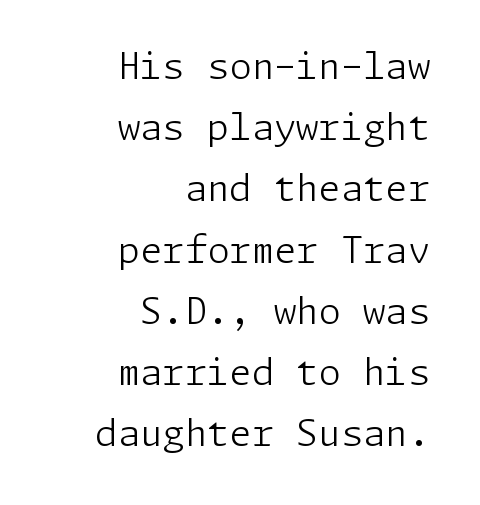
Check under the words: just untouched page. The font family rendered here belongs to the sans-serif group. Standard letterfit; no display-style spreading of the glyphs. The weight tops out at a normal text grade. The compositor pushed each line to the right boundary. Whoever set this chose a conventional vertical rhythm.
